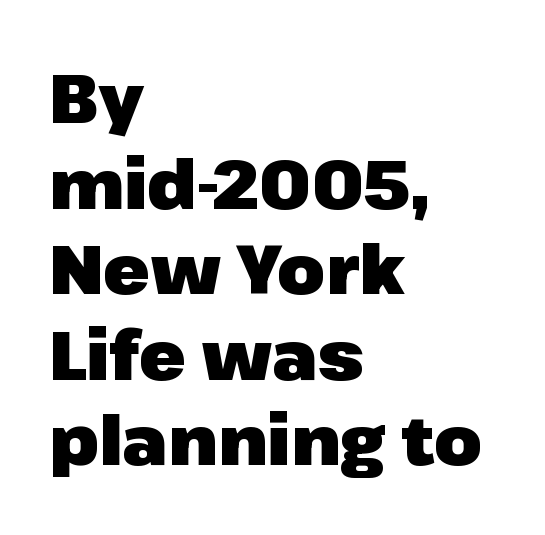
Q: Is the text bold? A: Yes.
Q: Is the text italic (slanted)? A: No, it is upright.
Q: Is the typeface a serif or a sans-serif typeface? A: Sans-serif.
Q: Is the text underlined? A: No.
Q: How is the paragraph aligned? A: Left-aligned.
Q: Is the spacing between letters normal or unusually wide? A: Normal.
Q: Width (condensed, normal, or wide)? A: Normal.
Q: Stroke contrast? A: Low.
Q: x-height? A: Medium.
Q: Monospaced? A: No.
